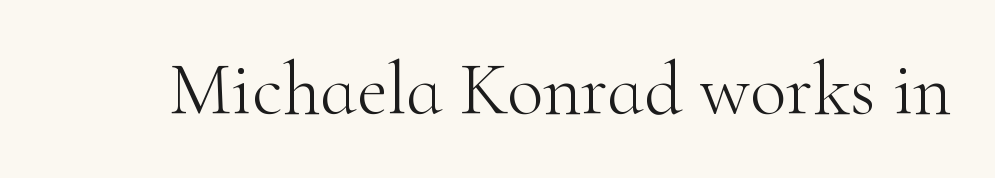
{"serif": "yes", "italic": "no", "bold": "no", "weight": "light", "width": "normal", "stroke_contrast": "high", "x_height": "small", "monospaced": "no", "underline": "no", "letter_spacing": "normal", "letter_spacing_em": 0.0, "glyph_px": 75}
